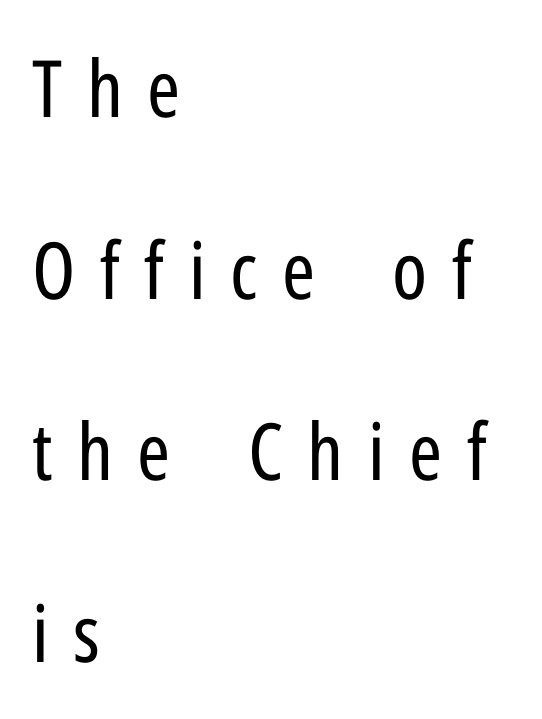
Q: Is the text bold? A: No.
Q: Is the text italic (slanted)? A: No, it is upright.
Q: Is the typeface a serif or a sans-serif typeface? A: Sans-serif.
Q: Is the text underlined? A: No.
Q: How is the paragraph aligned? A: Left-aligned.
Q: Is the spacing between letters normal or unusually wide? A: Unusually wide.
Q: Is the spacing between lines tight, normal or loose? A: Loose.
Q: Width (condensed, normal, or wide)? A: Condensed.
Q: Stroke contrast? A: Low.
Q: x-height? A: Medium.
Q: Monospaced? A: No.
